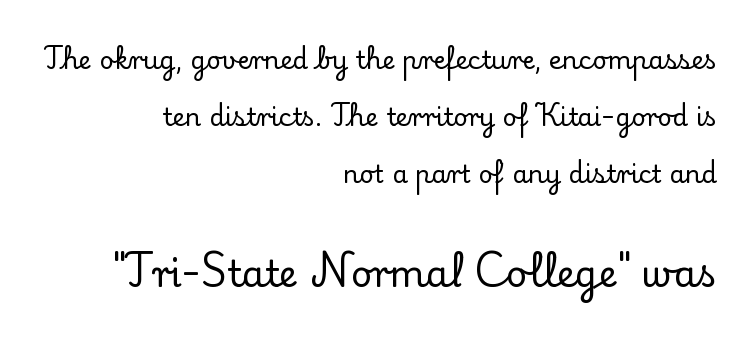
The image shows 37 px serif type, upright; set right-aligned, loose line spacing (2.29x), normal letter spacing, not underlined; the second (bottom) block is 1.48x larger; low stroke contrast and a small x-height.
